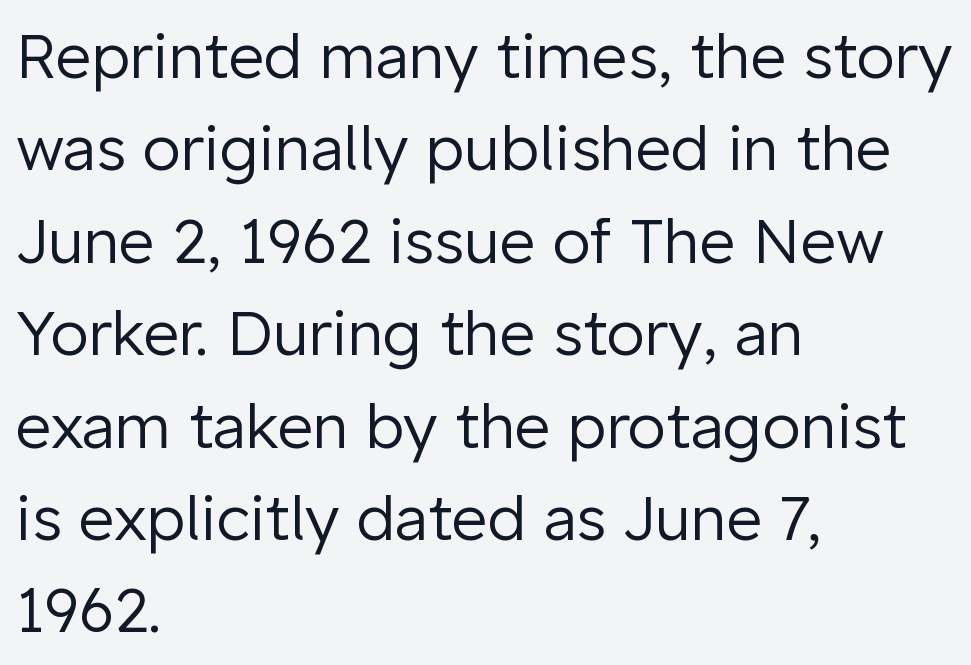
Q: Is the text bold? A: No.
Q: Is the text italic (slanted)? A: No, it is upright.
Q: Is the typeface a serif or a sans-serif typeface? A: Sans-serif.
Q: Is the text underlined? A: No.
Q: How is the paragraph aligned? A: Left-aligned.
Q: Is the spacing between letters normal or unusually wide? A: Normal.
Q: Is the spacing between lines tight, normal or loose? A: Normal.
Q: Width (condensed, normal, or wide)? A: Normal.
Q: Stroke contrast? A: Low.
Q: x-height? A: Medium.
Q: Monospaced? A: No.
